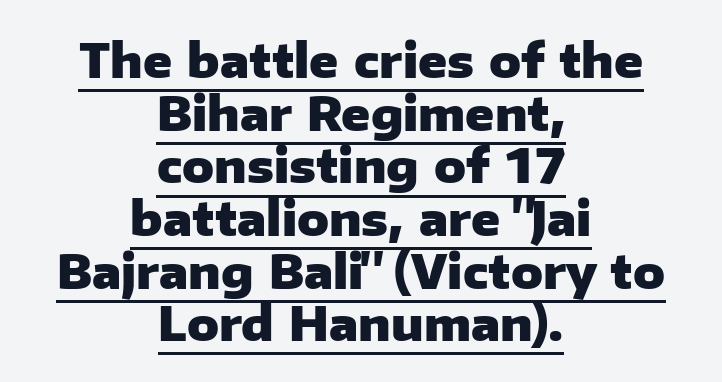
{"serif": "no", "italic": "no", "bold": "yes", "weight": "heavy", "width": "normal", "stroke_contrast": "low", "x_height": "medium", "monospaced": "no", "underline": "yes", "align": "center", "line_spacing": "tight", "line_spacing_ratio": 1.12, "letter_spacing": "normal", "letter_spacing_em": 0.0, "glyph_px": 47}
